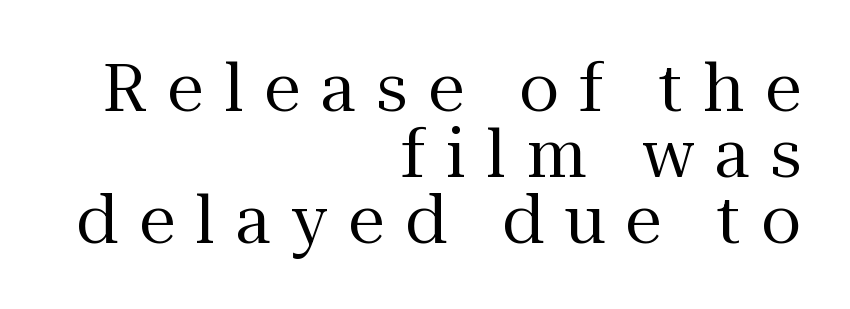
Q: Is the text bold? A: No.
Q: Is the text italic (slanted)? A: No, it is upright.
Q: Is the typeface a serif or a sans-serif typeface? A: Serif.
Q: Is the text underlined? A: No.
Q: How is the paragraph aligned? A: Right-aligned.
Q: Is the spacing between letters normal or unusually wide? A: Unusually wide.
Q: Is the spacing between lines tight, normal or loose? A: Tight.
Q: Width (condensed, normal, or wide)? A: Normal.
Q: Stroke contrast? A: Medium.
Q: x-height? A: Medium.
Q: Monospaced? A: No.
